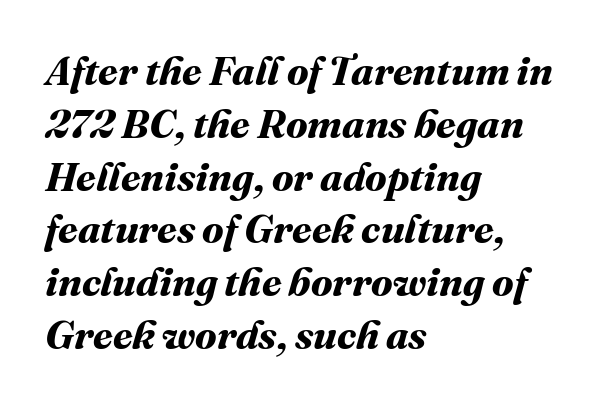
{"bold": "yes", "weight": "bold", "width": "normal", "stroke_contrast": "medium", "x_height": "medium", "monospaced": "no", "underline": "no", "align": "left", "line_spacing": "normal", "line_spacing_ratio": 1.32, "letter_spacing": "normal", "letter_spacing_em": 0.0, "glyph_px": 40}
